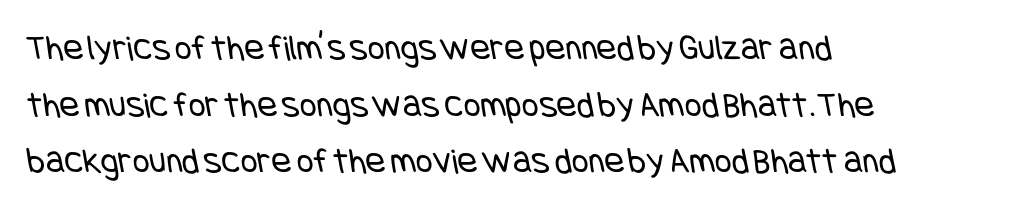
Observe the ordinary spacing: letters are neighbours, not strangers. Think standard paragraph weight, or any step lighter than that. Type without underlining. Notice how descenders clear the ascenders below comfortably — that's standard leading. The compositor pushed each line to the left boundary. A sans-serif font was chosen for this passage.
